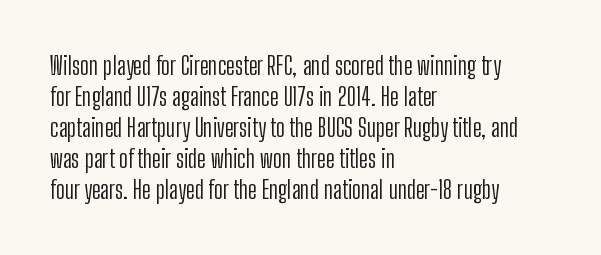
The image shows 25 px text type, upright; set left-aligned, line spacing 1.24x, normal letter spacing, not underlined.
